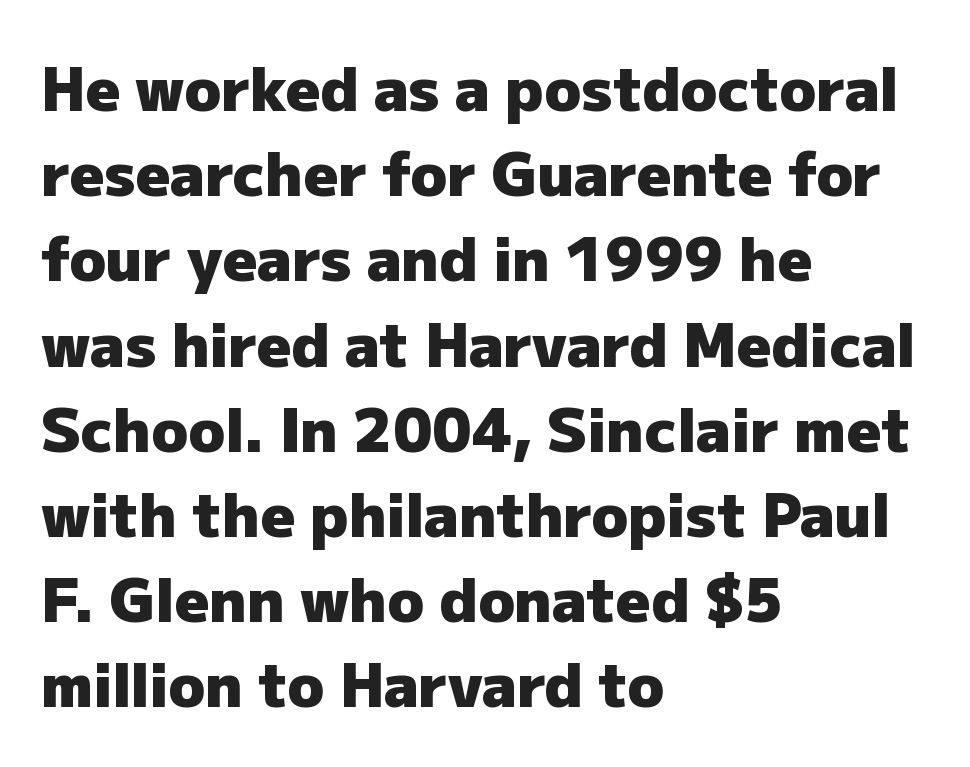
These lines stack with their left ends in a neat column. This sample uses an upright cut, with every glyph sitting square on the baseline. The typeface chosen for these lines omits serifs. The gaps between neighbouring characters are ordinary and unremarkable. Regarding leading, the lines here are spaced in the standard way.
